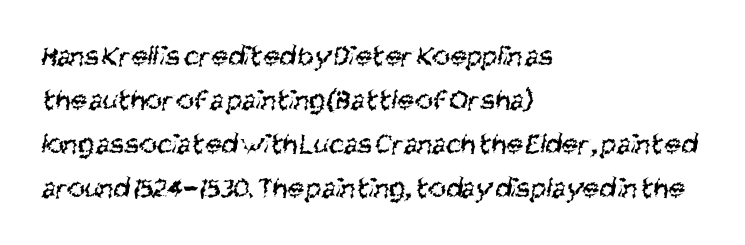
The image shows 30 px regular-weight, condensed sans-serif type; set left-aligned, normal line spacing (1.47x), normal letter spacing, not underlined; medium stroke contrast and a large x-height.
